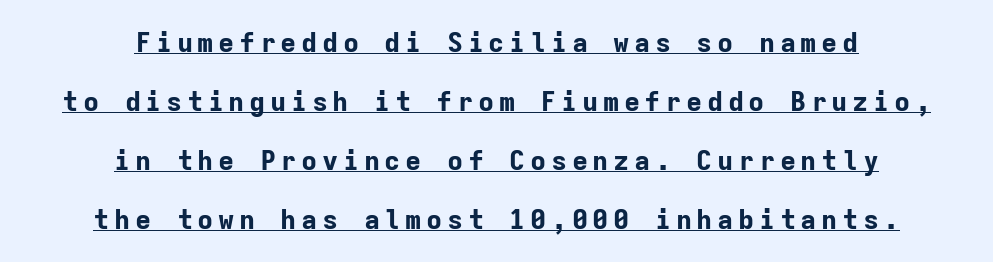
Q: Is the text bold? A: Yes.
Q: Is the text italic (slanted)? A: No, it is upright.
Q: Is the text underlined? A: Yes.
Q: How is the paragraph aligned? A: Centered.
Q: Is the spacing between lines tight, normal or loose? A: Loose.
